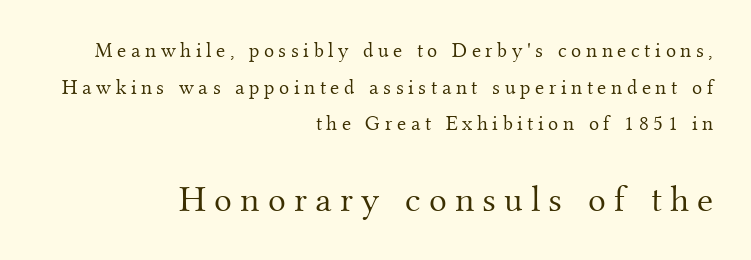
Top chunk: small. Bottom chunk: large. Does the copy run flush right? Yes — the right margin is perfectly even. Descenders hang freely into open space. If you drew a line through each stem, it would be perfectly vertical. There is plenty of visible air inserted between adjacent glyphs. Summary of weight: not heavy and not bold.
